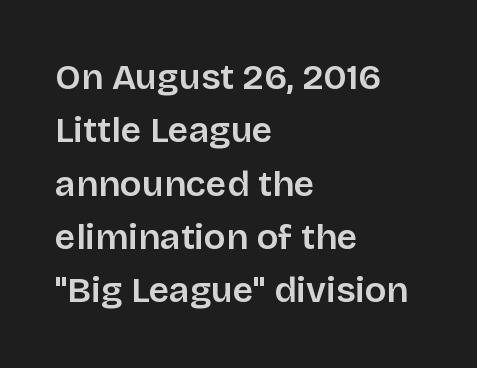
{"serif": "no", "italic": "no", "bold": "semi", "weight": "semibold", "width": "normal", "stroke_contrast": "low", "x_height": "large", "monospaced": "no", "underline": "no", "align": "left", "line_spacing": "normal", "line_spacing_ratio": 1.48, "letter_spacing": "normal", "letter_spacing_em": 0.0, "glyph_px": 36}
